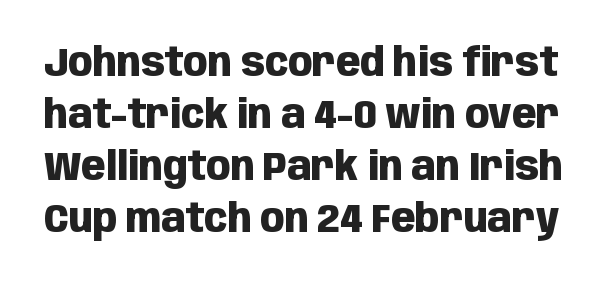
The image shows 40 px heavy, condensed sans-serif type, upright; set normal line spacing (1.3x), normal letter spacing, not underlined; low stroke contrast and a large x-height.
